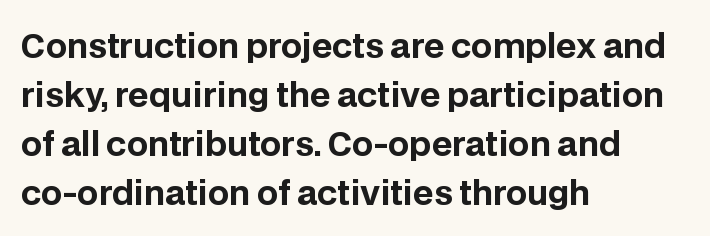
Q: Is the text bold? A: Yes.
Q: Is the text italic (slanted)? A: No, it is upright.
Q: Is the typeface a serif or a sans-serif typeface? A: Sans-serif.
Q: Is the text underlined? A: No.
Q: How is the paragraph aligned? A: Left-aligned.
Q: Is the spacing between letters normal or unusually wide? A: Normal.
Q: Is the spacing between lines tight, normal or loose? A: Normal.
Q: Width (condensed, normal, or wide)? A: Normal.
Q: Stroke contrast? A: Low.
Q: x-height? A: Large.
Q: Monospaced? A: No.
